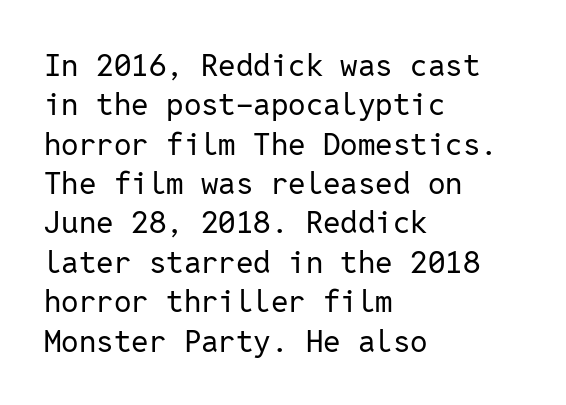
Q: Is the text bold? A: No.
Q: Is the text italic (slanted)? A: No, it is upright.
Q: Is the typeface a serif or a sans-serif typeface? A: Sans-serif.
Q: Is the text underlined? A: No.
Q: How is the paragraph aligned? A: Left-aligned.
Q: Is the spacing between letters normal or unusually wide? A: Normal.
Q: Is the spacing between lines tight, normal or loose? A: Normal.
Q: Width (condensed, normal, or wide)? A: Normal.
Q: Stroke contrast? A: Low.
Q: x-height? A: Medium.
Q: Monospaced? A: Yes.
